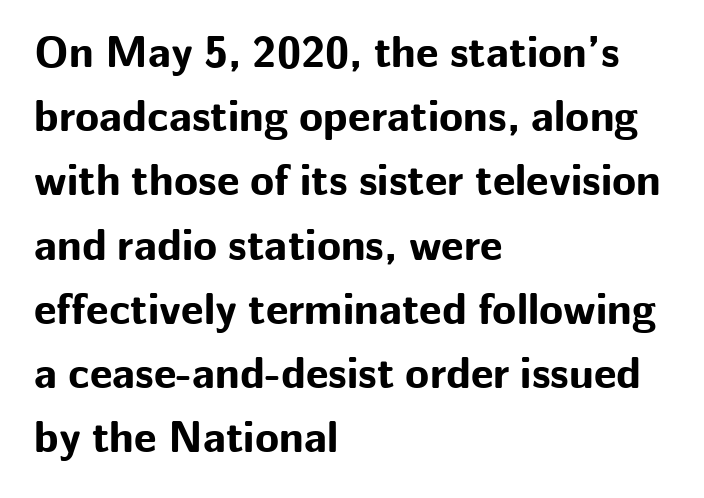
The image shows 44 px bold sans-serif type, upright; set left-aligned, normal line spacing (1.46x), normal letter spacing, not underlined; low stroke contrast and a medium x-height.
